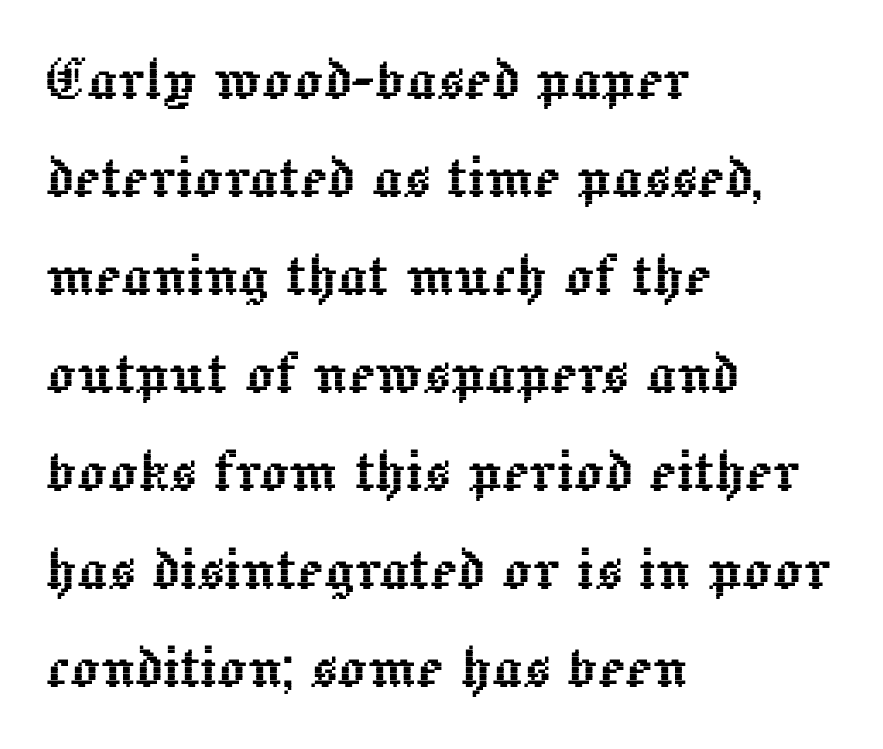
{"italic": "no", "width": "normal", "x_height": "medium", "monospaced": "no", "underline": "no", "align": "left", "line_spacing": "normal", "line_spacing_ratio": 1.36, "letter_spacing": "normal", "letter_spacing_em": 0.0, "glyph_px": 72}
